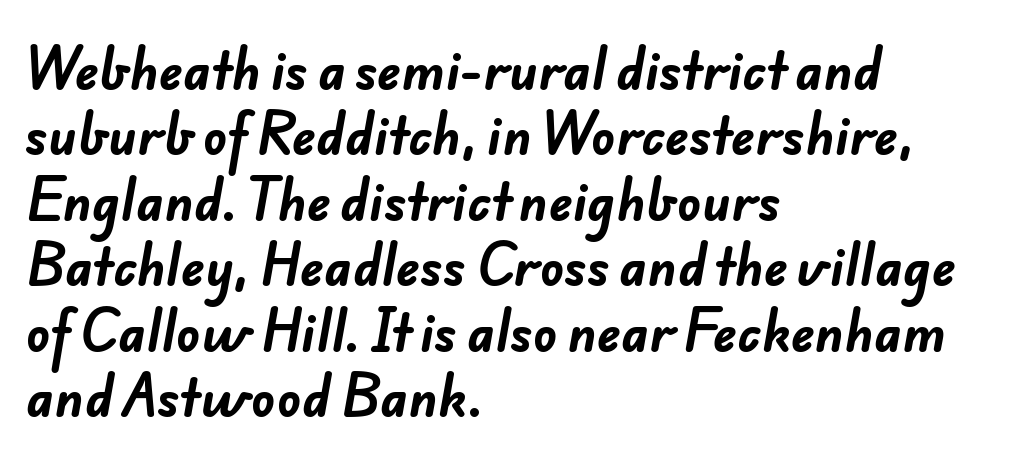
Does the type have serifs? No, each stem ends abruptly. In terms of letterspacing, this is plain default setting. Thick stems and heavy bowls — unmistakably bold. The text block is weighted toward the left margin, trailing off unevenly rightward.
